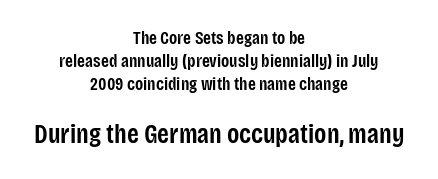
{"italic": "no", "bold": "semi", "underline": "no", "align": "center", "line_spacing": "normal", "line_spacing_ratio": 1.27, "letter_spacing": "normal", "letter_spacing_em": 0.0, "larger_block": "second", "size_ratio": 1.5, "glyph_px": 27}
